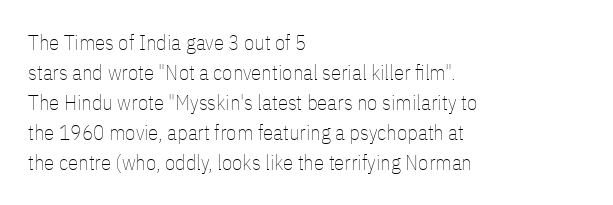
{"italic": "no", "bold": "no", "underline": "no", "align": "left", "line_spacing": "normal", "line_spacing_ratio": 1.43, "letter_spacing": "normal", "letter_spacing_em": 0.0, "glyph_px": 21}
